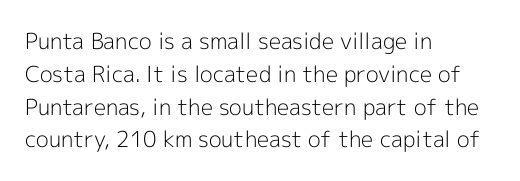
Q: Is the text bold? A: No.
Q: Is the text italic (slanted)? A: No, it is upright.
Q: Is the text underlined? A: No.
Q: How is the paragraph aligned? A: Left-aligned.
Q: Is the spacing between letters normal or unusually wide? A: Normal.
Q: Is the spacing between lines tight, normal or loose? A: Normal.
